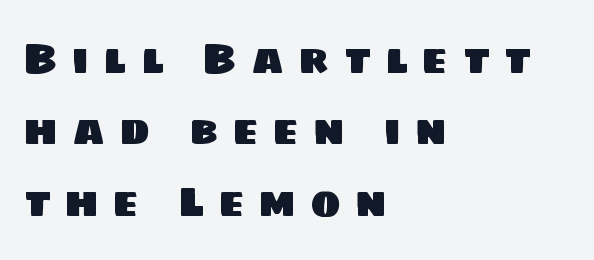
The image shows 41 px sans-serif type; set left-aligned, line spacing 1.74x, unusually wide letter spacing (+0.35 em), not underlined; low stroke contrast and a large x-height.
